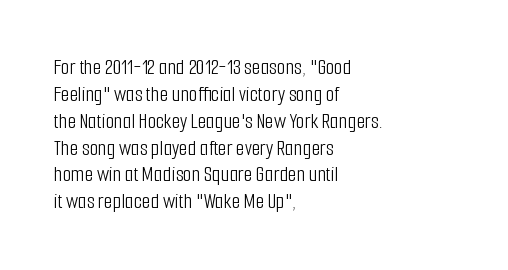
{"italic": "no", "bold": "no", "underline": "no", "align": "left", "line_spacing_ratio": 1.22, "letter_spacing": "normal", "letter_spacing_em": 0.0, "glyph_px": 22}
